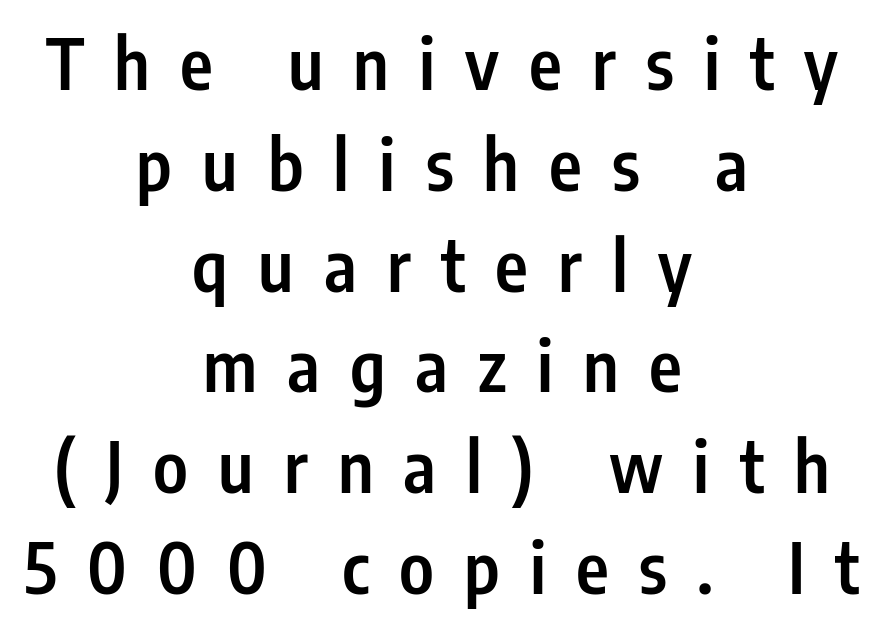
Q: Is the text bold? A: Semi-bold.
Q: Is the text italic (slanted)? A: No, it is upright.
Q: Is the typeface a serif or a sans-serif typeface? A: Sans-serif.
Q: Is the text underlined? A: No.
Q: How is the paragraph aligned? A: Centered.
Q: Is the spacing between letters normal or unusually wide? A: Unusually wide.
Q: Is the spacing between lines tight, normal or loose? A: Normal.
Q: Width (condensed, normal, or wide)? A: Condensed.
Q: Stroke contrast? A: Low.
Q: x-height? A: Medium.
Q: Monospaced? A: No.
